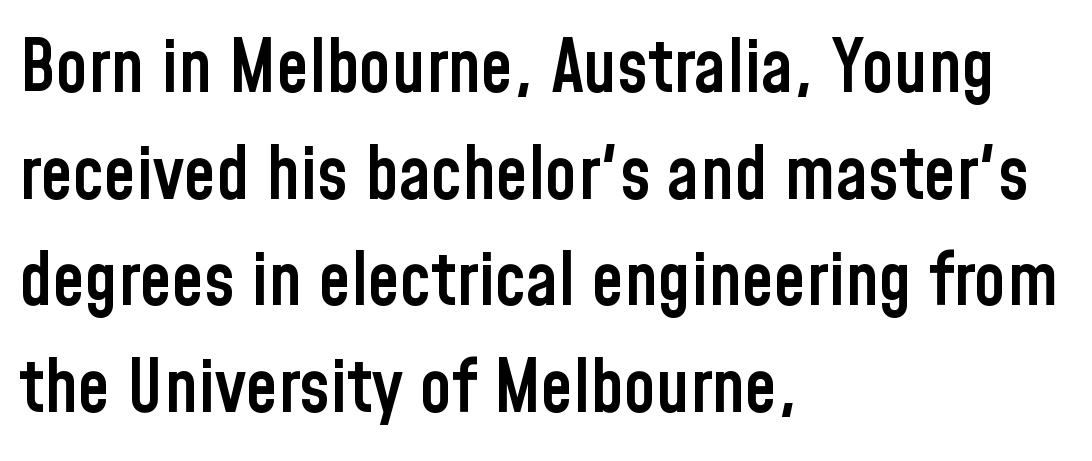
The image shows 73 px semibold, condensed sans-serif type, upright; set left-aligned, normal line spacing (1.46x), normal letter spacing, not underlined; low stroke contrast and a medium x-height.
